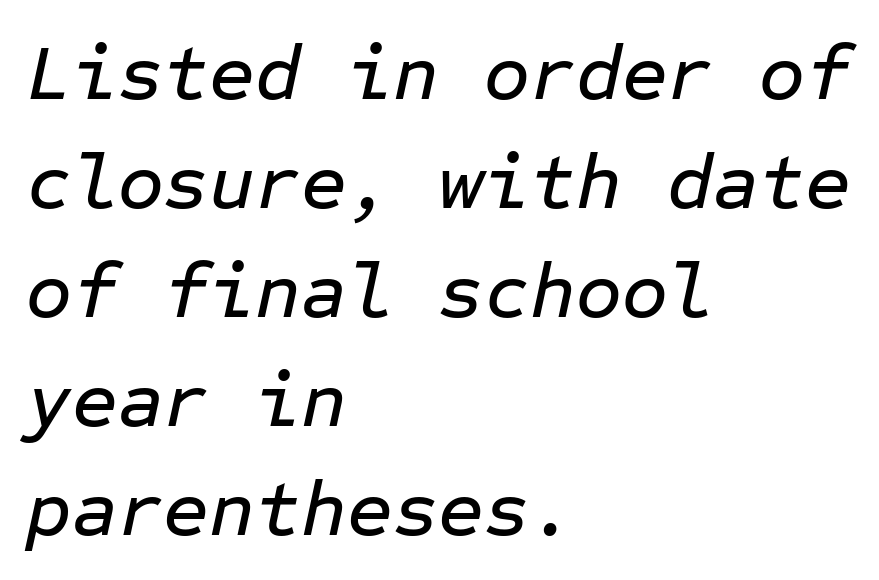
The image shows 79 px text type, italic (leaning right), monospaced; set left-aligned, normal line spacing (1.38x), normal letter spacing, not underlined; low stroke contrast and a medium x-height.
